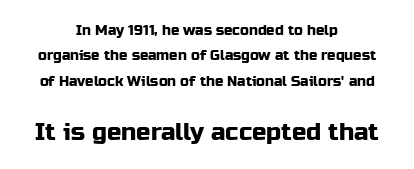
The image shows 24 px text type, upright; set centered, line spacing 1.82x, normal letter spacing, not underlined; the second (bottom) block is 1.71x larger.
